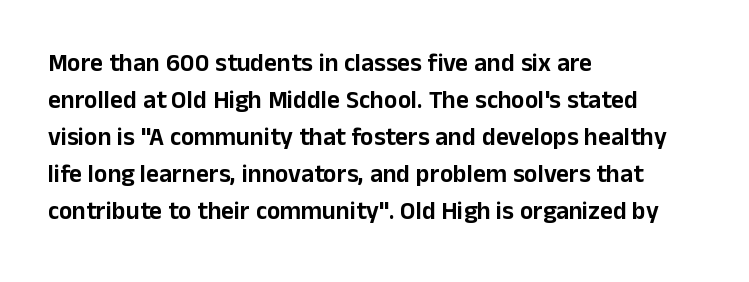
{"italic": "no", "underline": "no", "align": "left", "line_spacing": "normal", "line_spacing_ratio": 1.48, "letter_spacing": "normal", "letter_spacing_em": 0.0, "glyph_px": 25}
